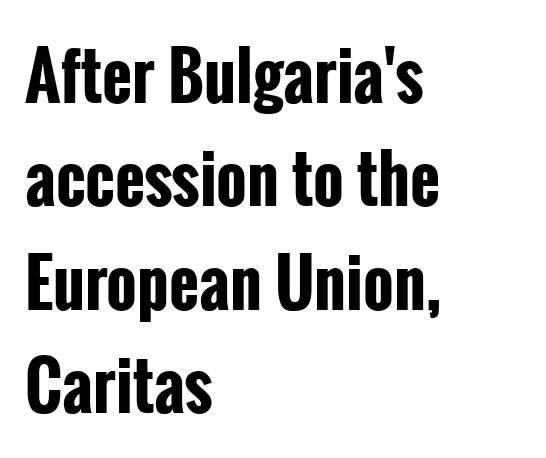
The image shows 65 px bold, condensed sans-serif type, upright; set left-aligned, normal line spacing (1.59x), normal letter spacing, not underlined; low stroke contrast and a medium x-height.
